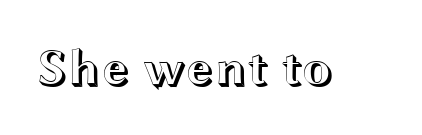
The image shows 51 px wide type, upright; set normal letter spacing, not underlined; a medium x-height.
